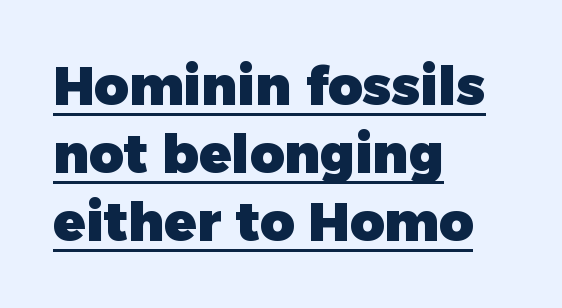
Q: Is the text bold? A: Yes.
Q: Is the text italic (slanted)? A: No, it is upright.
Q: Is the typeface a serif or a sans-serif typeface? A: Sans-serif.
Q: Is the text underlined? A: Yes.
Q: How is the paragraph aligned? A: Left-aligned.
Q: Is the spacing between letters normal or unusually wide? A: Normal.
Q: Is the spacing between lines tight, normal or loose? A: Normal.
Q: Width (condensed, normal, or wide)? A: Normal.
Q: Stroke contrast? A: Low.
Q: x-height? A: Medium.
Q: Monospaced? A: No.
